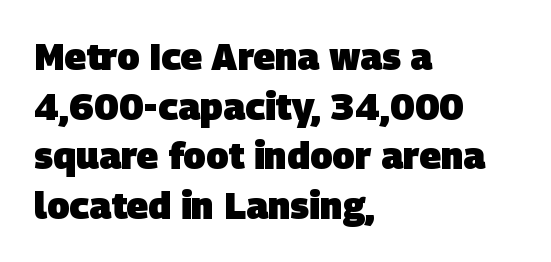
The image shows 37 px heavy sans-serif type; set left-aligned, normal line spacing (1.34x), normal letter spacing, not underlined; low stroke contrast and a large x-height.
